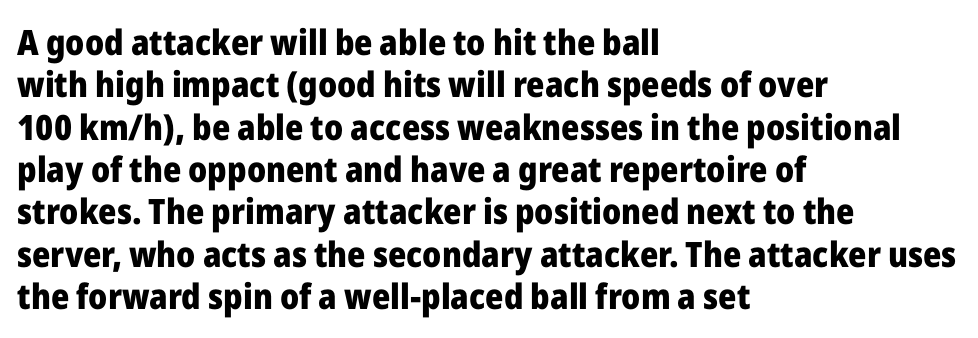
The image shows 35 px heavy sans-serif type, upright; set left-aligned, line spacing 1.21x, normal letter spacing, not underlined; low stroke contrast and a medium x-height.
